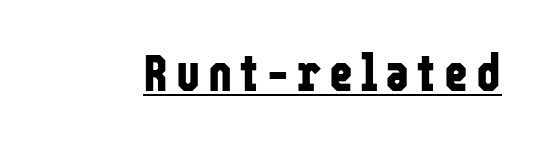
The image shows 52 px bold, condensed sans-serif type, upright; set underlined; low stroke contrast and a medium x-height.
